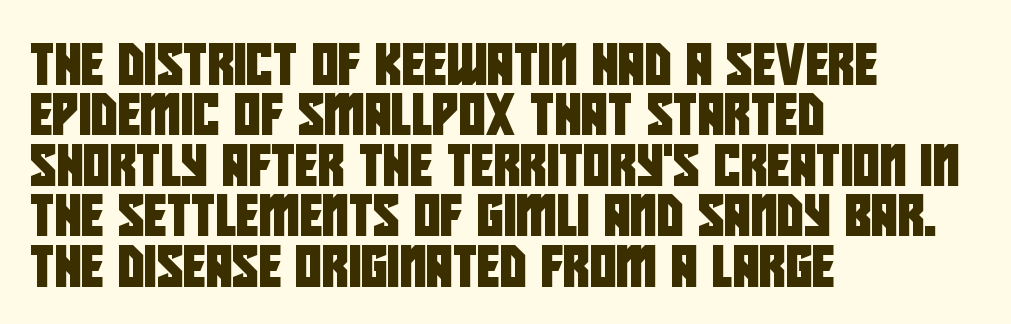
The image shows 41 px condensed sans-serif type; set left-aligned, line spacing 1.23x, normal letter spacing, not underlined; low stroke contrast and a large x-height.
